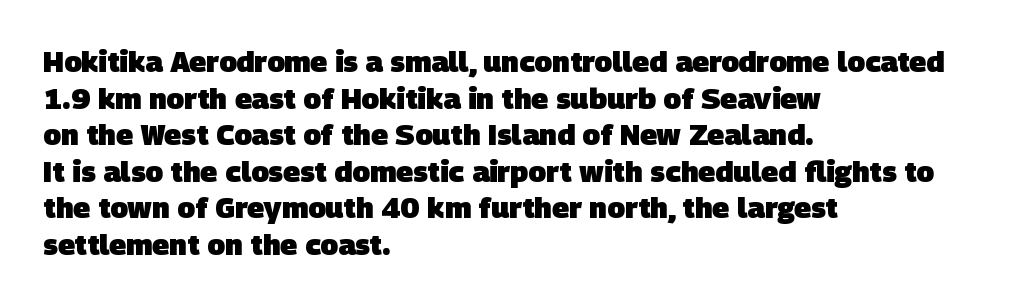
The image shows 29 px heavy sans-serif type; set left-aligned, normal line spacing (1.26x), normal letter spacing, not underlined; low stroke contrast and a large x-height.
